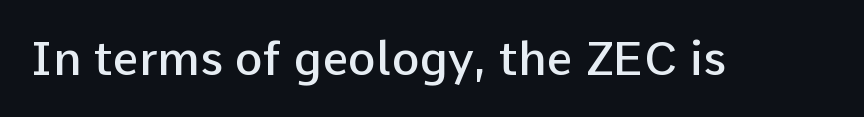
The image shows 47 px semibold sans-serif type, upright; set normal letter spacing, not underlined; low stroke contrast and a medium x-height.
